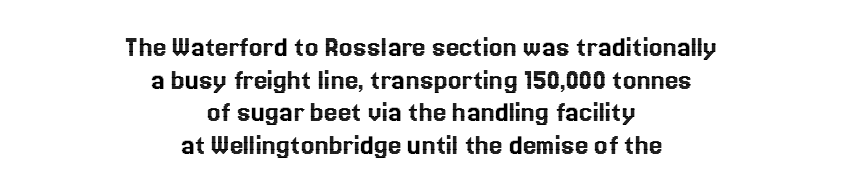
Q: Is the text italic (slanted)? A: No, it is upright.
Q: Is the text underlined? A: No.
Q: How is the paragraph aligned? A: Centered.
Q: Is the spacing between letters normal or unusually wide? A: Normal.
Q: Is the spacing between lines tight, normal or loose? A: Tight.
Q: Width (condensed, normal, or wide)? A: Normal.
Q: x-height? A: Medium.
Q: Monospaced? A: No.
